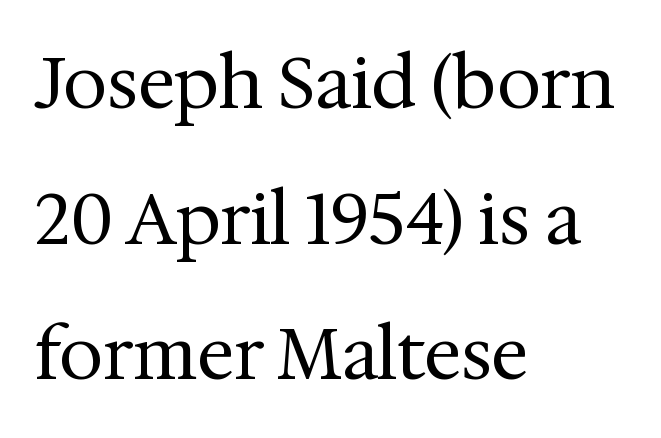
How are the letters spaced? Ordinarily, with no added tracking. The vertical gap from one line to the next is large. No extra ink here — the face is not bold. No word sits above an underline. The typeface chosen for these lines features serifs. The compositor pushed each line to the left boundary.
